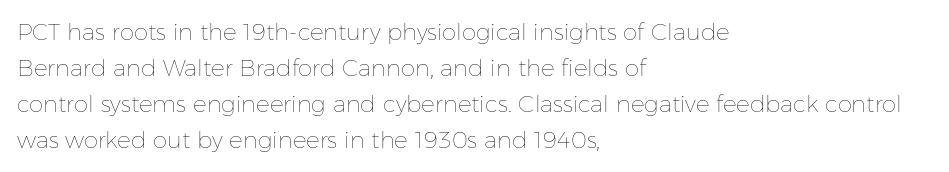
The image shows 23 px text type, upright; set left-aligned, normal line spacing (1.57x), normal letter spacing, not underlined.
